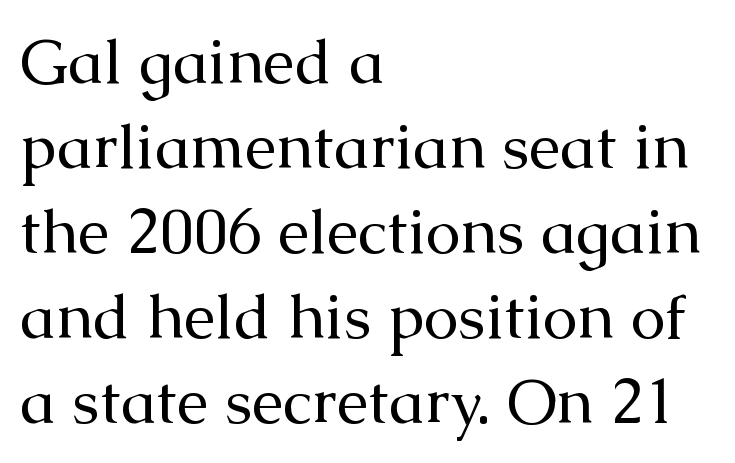
Q: Is the text bold? A: No.
Q: Is the text italic (slanted)? A: No, it is upright.
Q: Is the typeface a serif or a sans-serif typeface? A: Serif.
Q: Is the text underlined? A: No.
Q: How is the paragraph aligned? A: Left-aligned.
Q: Is the spacing between letters normal or unusually wide? A: Normal.
Q: Is the spacing between lines tight, normal or loose? A: Normal.
Q: Width (condensed, normal, or wide)? A: Normal.
Q: Stroke contrast? A: Medium.
Q: x-height? A: Medium.
Q: Monospaced? A: No.
